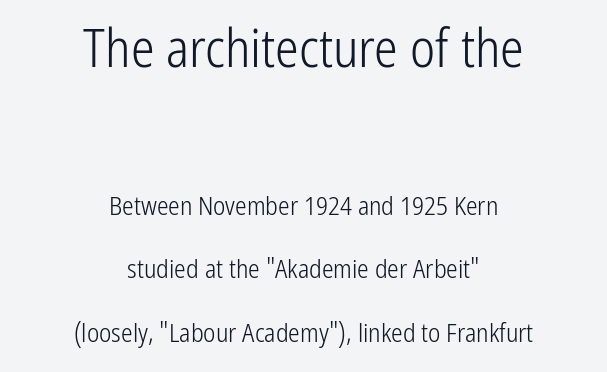
Q: Is the text bold? A: No.
Q: Is the text italic (slanted)? A: No, it is upright.
Q: Is the typeface a serif or a sans-serif typeface? A: Sans-serif.
Q: Is the text underlined? A: No.
Q: How is the paragraph aligned? A: Centered.
Q: Is the spacing between letters normal or unusually wide? A: Normal.
Q: Is the spacing between lines tight, normal or loose? A: Loose.
Q: Which block of text is set in a larger size, the first (top) or the second (bottom)? A: The first (top) one.
Q: Width (condensed, normal, or wide)? A: Condensed.
Q: Stroke contrast? A: Low.
Q: x-height? A: Medium.
Q: Monospaced? A: No.
